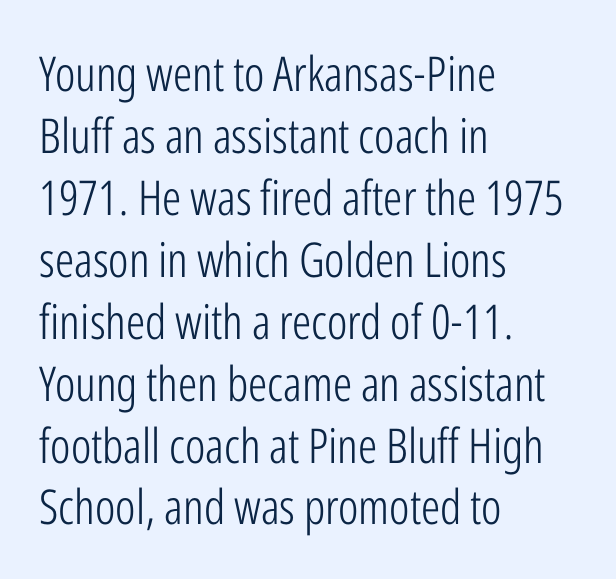
Q: Is the text bold? A: No.
Q: Is the text italic (slanted)? A: No, it is upright.
Q: Is the typeface a serif or a sans-serif typeface? A: Sans-serif.
Q: Is the text underlined? A: No.
Q: How is the paragraph aligned? A: Left-aligned.
Q: Is the spacing between letters normal or unusually wide? A: Normal.
Q: Is the spacing between lines tight, normal or loose? A: Normal.
Q: Width (condensed, normal, or wide)? A: Condensed.
Q: Stroke contrast? A: Low.
Q: x-height? A: Medium.
Q: Monospaced? A: No.
